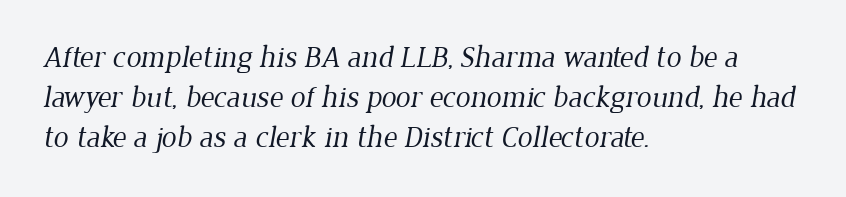
{"serif": "yes", "bold": "no", "weight": "regular", "width": "normal", "stroke_contrast": "low", "x_height": "medium", "monospaced": "no", "underline": "no", "align": "left", "line_spacing": "normal", "line_spacing_ratio": 1.33, "letter_spacing": "normal", "letter_spacing_em": 0.0, "glyph_px": 30}
